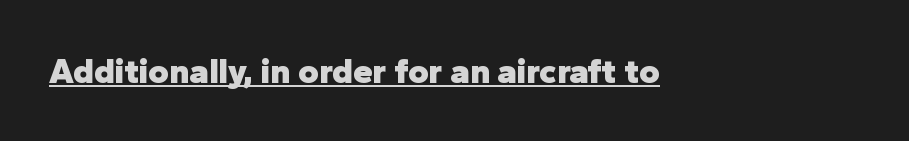
Q: Is the text bold? A: Yes.
Q: Is the text italic (slanted)? A: No, it is upright.
Q: Is the typeface a serif or a sans-serif typeface? A: Sans-serif.
Q: Is the text underlined? A: Yes.
Q: Is the spacing between letters normal or unusually wide? A: Normal.
Q: Width (condensed, normal, or wide)? A: Normal.
Q: Stroke contrast? A: Low.
Q: x-height? A: Medium.
Q: Monospaced? A: No.
